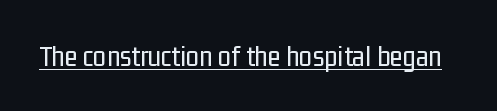
The image shows 30 px regular-weight, condensed sans-serif type, upright; set normal letter spacing, underlined; low stroke contrast and a medium x-height.
